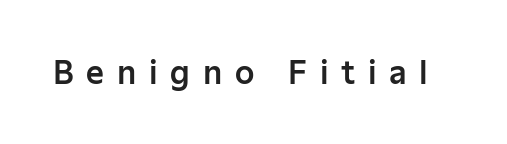
Q: Is the text italic (slanted)? A: No, it is upright.
Q: Is the typeface a serif or a sans-serif typeface? A: Sans-serif.
Q: Is the text underlined? A: No.
Q: Is the spacing between letters normal or unusually wide? A: Unusually wide.
Q: Width (condensed, normal, or wide)? A: Normal.
Q: Stroke contrast? A: Low.
Q: x-height? A: Medium.
Q: Monospaced? A: No.
